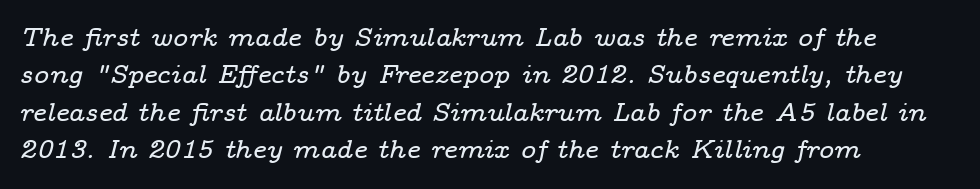
Rows of type keep a routine distance in the vertical direction. The line texture is even and compact thanks to regular tracking. In CSS terms this would be text-align: left. Words float on clear page, feet unadorned.
